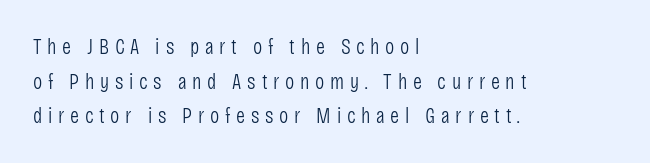
Q: Is the text bold? A: No.
Q: Is the text italic (slanted)? A: No, it is upright.
Q: Is the text underlined? A: No.
Q: How is the paragraph aligned? A: Left-aligned.
Q: Is the spacing between letters normal or unusually wide? A: Unusually wide.
Q: Is the spacing between lines tight, normal or loose? A: Normal.
